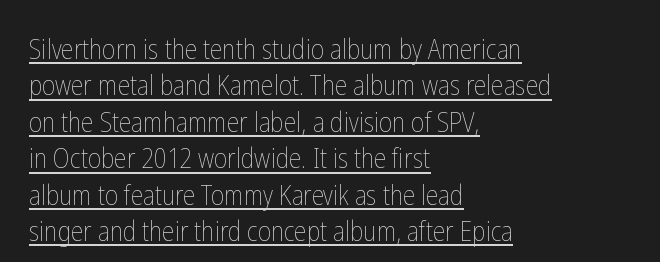
Q: Is the text bold? A: No.
Q: Is the text italic (slanted)? A: No, it is upright.
Q: Is the text underlined? A: Yes.
Q: How is the paragraph aligned? A: Left-aligned.
Q: Is the spacing between letters normal or unusually wide? A: Normal.
Q: Is the spacing between lines tight, normal or loose? A: Normal.
Q: Width (condensed, normal, or wide)? A: Condensed.
Q: Stroke contrast? A: Low.
Q: x-height? A: Medium.
Q: Monospaced? A: No.
